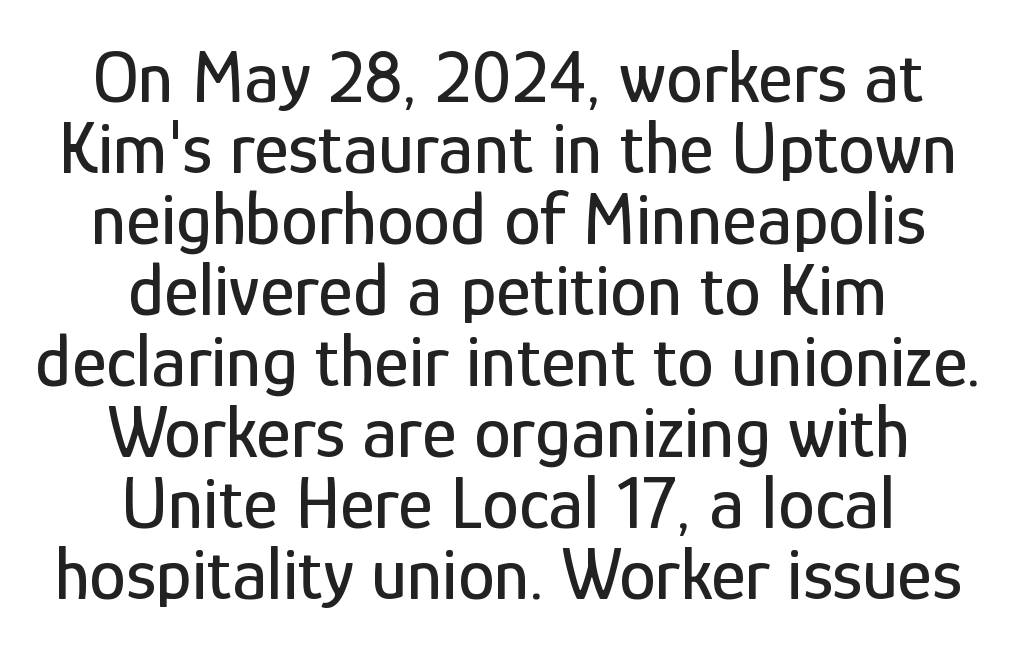
Rendered with straight, roman letterforms. One glance says dense: line gaps are narrower than usual. Each word holds together tightly as a unit, with standard inter-letter gaps. Looks like regular typesetting: each glyph gets only the width it needs.
